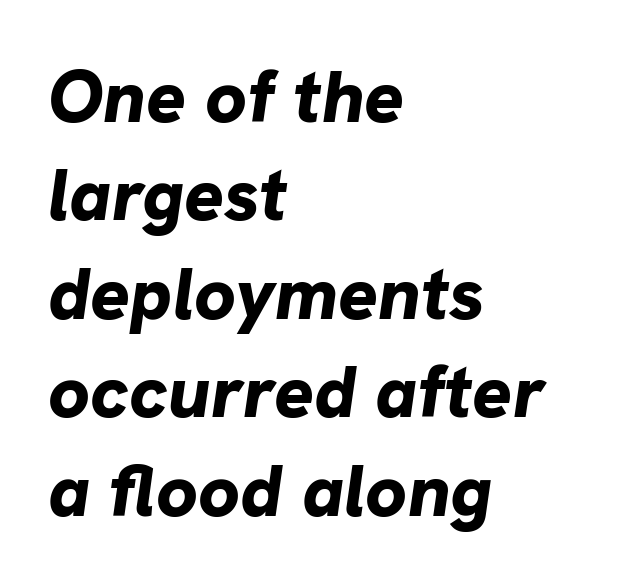
Anything drawn beneath the words? Only blank space. Does extra space separate the letters? No, they use regular spacing. The passage shown is typed in a proportional face where columns would drift. It's the slanting kind of type.
